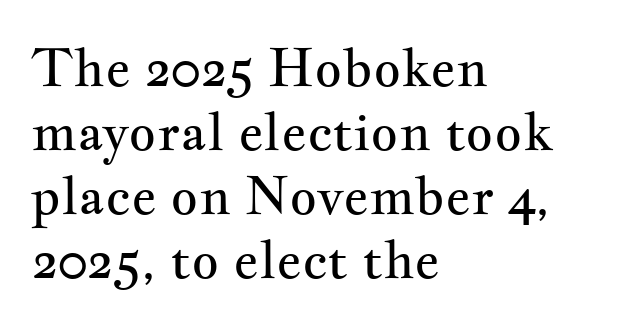
Q: Is the text bold? A: No.
Q: Is the text italic (slanted)? A: No, it is upright.
Q: Is the typeface a serif or a sans-serif typeface? A: Serif.
Q: Is the text underlined? A: No.
Q: How is the paragraph aligned? A: Left-aligned.
Q: Is the spacing between letters normal or unusually wide? A: Normal.
Q: Width (condensed, normal, or wide)? A: Wide.
Q: Stroke contrast? A: Medium.
Q: x-height? A: Small.
Q: Monospaced? A: No.
